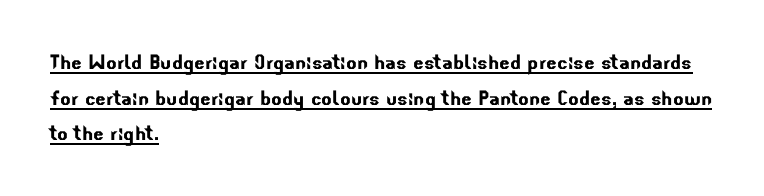
{"underline": "yes", "align": "left", "line_spacing": "normal", "line_spacing_ratio": 1.43, "letter_spacing": "normal", "letter_spacing_em": 0.0, "glyph_px": 25}
